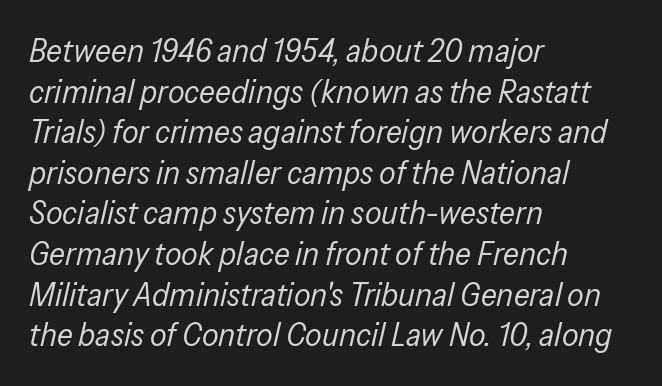
Proportional: the letters do not fall into vertical columns. Is this a heavy cut? Hardly; it is regular or lighter. The face used here is rendered with its standard letterfit. The area under the type is left untouched. The passage is arranged the way most books set body copy — flush left.
